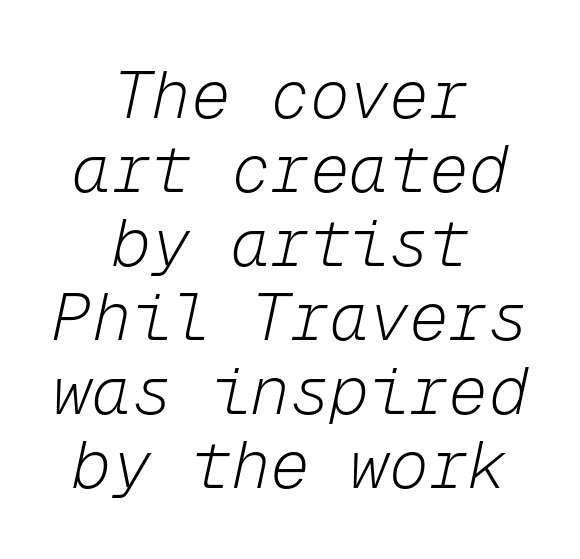
Style check: oblique. A typesetter would call this monospace, since all characters share one set width. The gap between lines stays unmarked. Every row of glyphs is offset so its center matches the block's center. Standard letterfit; no display-style spreading of the glyphs. The letterforms sit at book weight or below.
